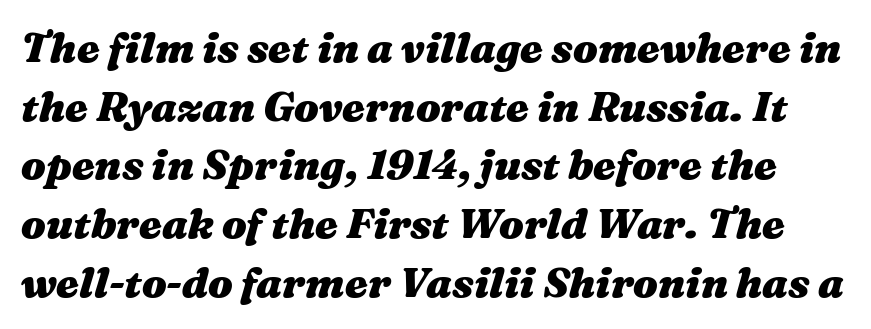
The specimen reads as italic at a glance. Bold? Absolutely — the strokes are thick and heavy. Leading matches the norm, producing a regular column. Note the varied advance widths — an 'i' is clearly narrower than an 'm'. A typesetter would call this zero additional tracking.
